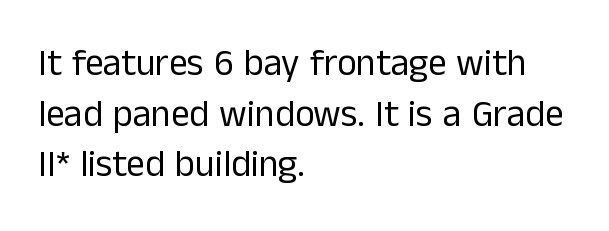
The image shows 37 px regular-weight sans-serif type, upright; set left-aligned, normal line spacing (1.37x), normal letter spacing, not underlined; low stroke contrast and a medium x-height.
